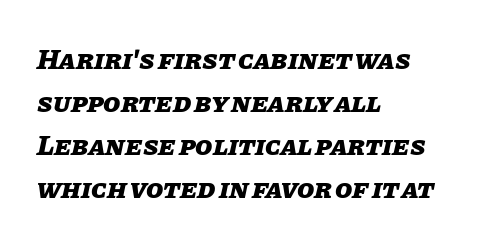
The image shows 28 px heavy type, italic (leaning right); set left-aligned, normal line spacing (1.54x), normal letter spacing, not underlined; low stroke contrast and a large x-height.
